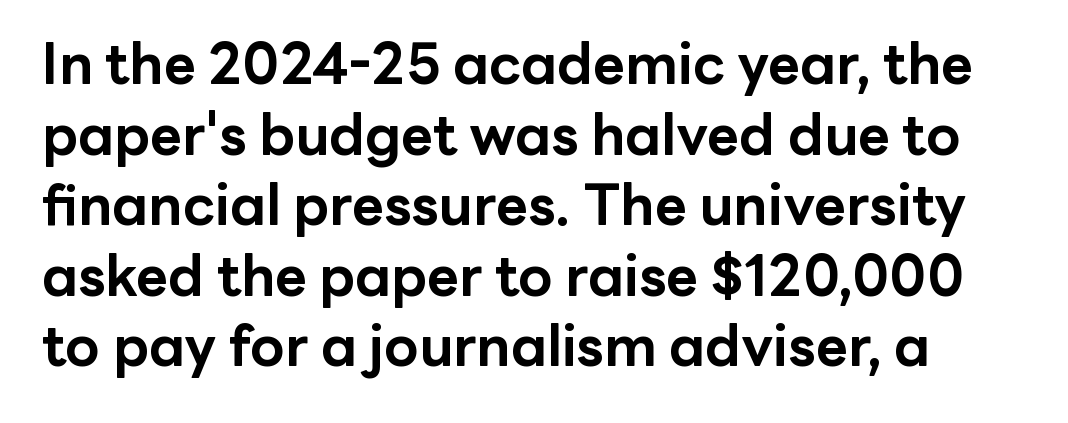
Q: Is the text bold? A: Yes.
Q: Is the text italic (slanted)? A: No, it is upright.
Q: Is the typeface a serif or a sans-serif typeface? A: Sans-serif.
Q: Is the text underlined? A: No.
Q: Is the spacing between letters normal or unusually wide? A: Normal.
Q: Is the spacing between lines tight, normal or loose? A: Normal.
Q: Width (condensed, normal, or wide)? A: Normal.
Q: Stroke contrast? A: Low.
Q: x-height? A: Medium.
Q: Monospaced? A: No.
